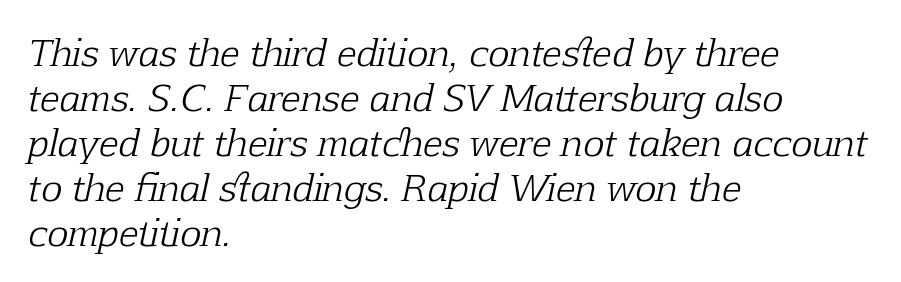
Horizontal bands of white between lines are of average thickness. Compared with a centered layout, this one pins lines to the left instead. A light-to-regular cut is what we see here. Varying glyph widths throughout — classic text-font behaviour. Honestly, the letter spacing is just normal — you wouldn't notice it.
